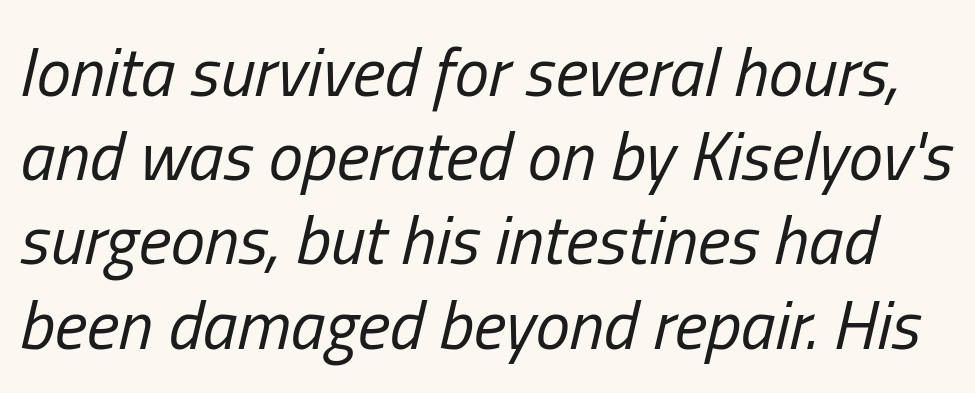
Q: Is the text bold? A: No.
Q: Is the text italic (slanted)? A: Yes, it leans right by about 13 degrees.
Q: Is the text underlined? A: No.
Q: Is the spacing between letters normal or unusually wide? A: Normal.
Q: Width (condensed, normal, or wide)? A: Condensed.
Q: Stroke contrast? A: Low.
Q: x-height? A: Medium.
Q: Monospaced? A: No.
